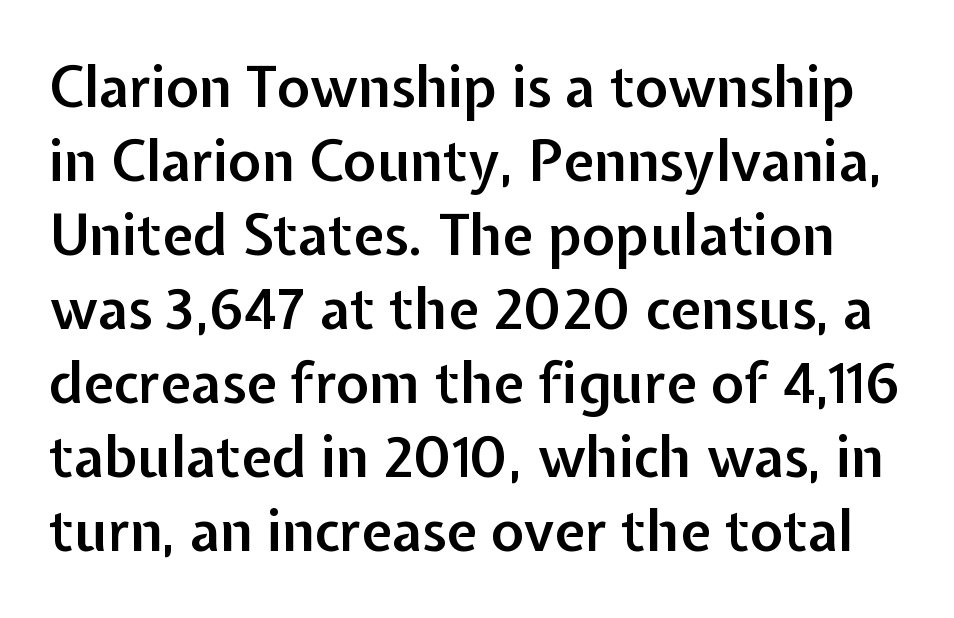
Q: Is the text bold? A: Semi-bold.
Q: Is the text italic (slanted)? A: No, it is upright.
Q: Is the typeface a serif or a sans-serif typeface? A: Sans-serif.
Q: Is the text underlined? A: No.
Q: Is the spacing between letters normal or unusually wide? A: Normal.
Q: Is the spacing between lines tight, normal or loose? A: Normal.
Q: Width (condensed, normal, or wide)? A: Normal.
Q: Stroke contrast? A: Low.
Q: x-height? A: Medium.
Q: Monospaced? A: No.
